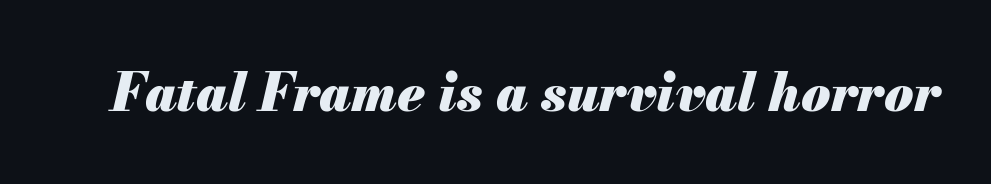
{"italic": "yes", "lean": "right", "slant_degrees": 13, "bold": "yes", "weight": "heavy", "width": "normal", "stroke_contrast": "medium", "x_height": "small", "monospaced": "no", "underline": "no", "letter_spacing": "normal", "letter_spacing_em": 0.0, "glyph_px": 53}
